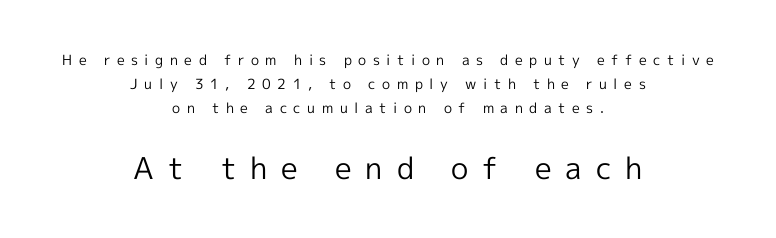
{"serif": "no", "italic": "no", "bold": "no", "weight": "regular", "width": "normal", "x_height": "medium", "monospaced": "no", "underline": "no", "align": "center", "line_spacing_ratio": 1.73, "letter_spacing": "wide", "letter_spacing_em": 0.47, "larger_block": "second", "size_ratio": 2.14, "glyph_px": 30}
